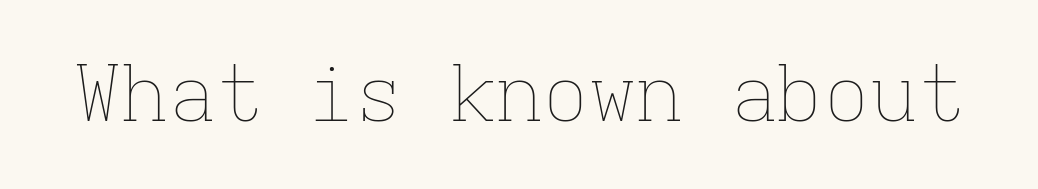
Anything drawn beneath the words? Only blank space. These glyphs show unthickened strokes, regular width or finer. Note the uniform advance width — an 'i' takes as much space as an 'm'. The typography opts for an upright posture over an oblique one. Nothing unusual about the tracking: characters are spaced as the font intends.
